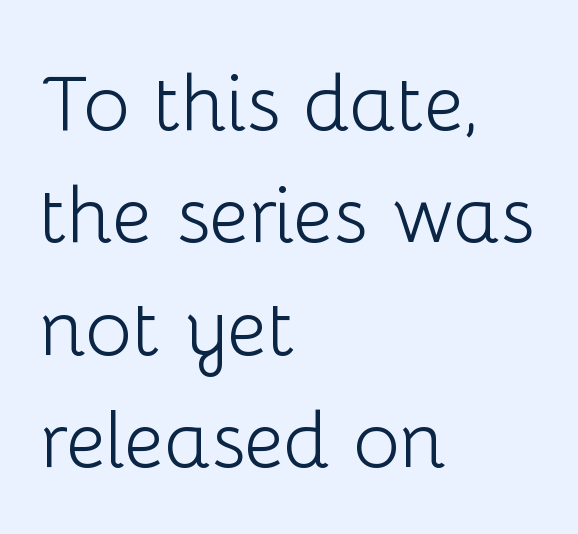
All the whitespace from short lines collects on the right. Upright lettering throughout. Letterform terminals end flat and unadorned throughout the passage. These glyphs show unthickened strokes, regular width or finer.
